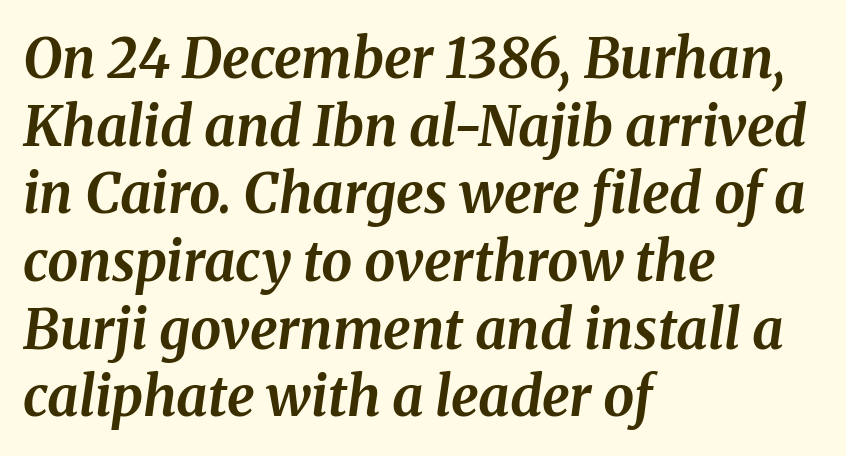
The strokes are fattened all the way to bold. This is oblique type, the kind used for emphasis or titles. Standard letterfit; no display-style spreading of the glyphs. Plain, unruled lines of type. Notice how the passage keeps a crisp vertical edge on the left only. The letters advance in unequal steps, a hallmark of proportional type.
